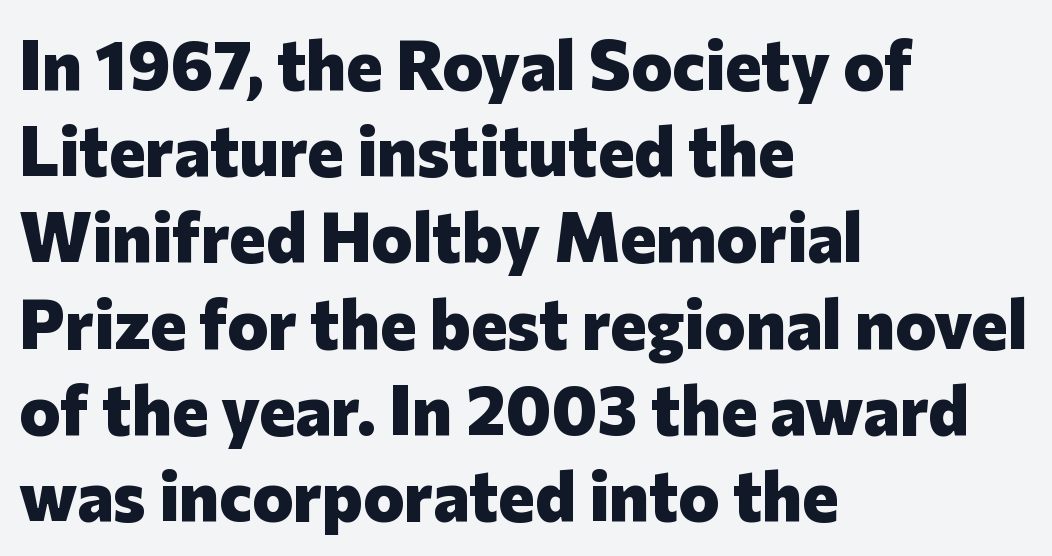
Q: Is the text bold? A: Yes.
Q: Is the text italic (slanted)? A: No, it is upright.
Q: Is the typeface a serif or a sans-serif typeface? A: Sans-serif.
Q: Is the text underlined? A: No.
Q: How is the paragraph aligned? A: Left-aligned.
Q: Is the spacing between letters normal or unusually wide? A: Normal.
Q: Is the spacing between lines tight, normal or loose? A: Normal.
Q: Width (condensed, normal, or wide)? A: Normal.
Q: Stroke contrast? A: Low.
Q: x-height? A: Medium.
Q: Monospaced? A: No.
